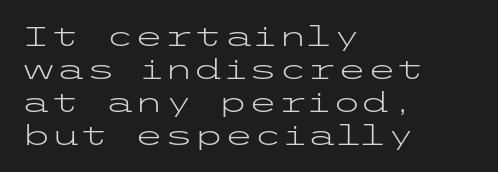
Q: Is the text bold? A: No.
Q: Is the text italic (slanted)? A: No, it is upright.
Q: Is the text underlined? A: No.
Q: How is the paragraph aligned? A: Left-aligned.
Q: Is the spacing between letters normal or unusually wide? A: Normal.
